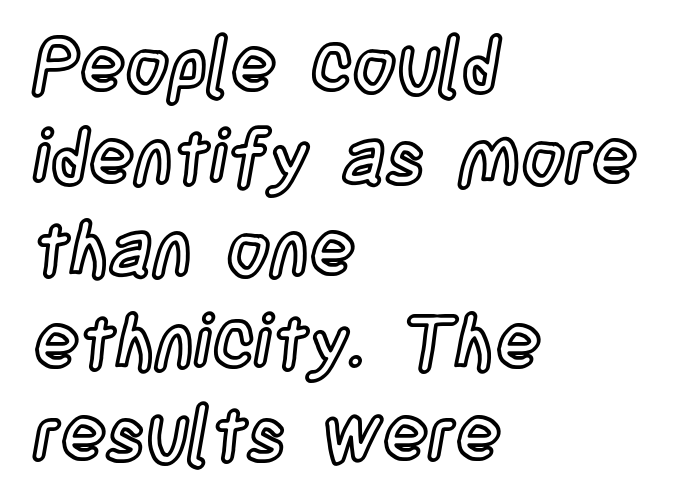
{"width": "condensed", "x_height": "large", "monospaced": "no", "underline": "no", "align": "left", "line_spacing_ratio": 1.23, "letter_spacing": "normal", "letter_spacing_em": 0.0, "glyph_px": 75}
